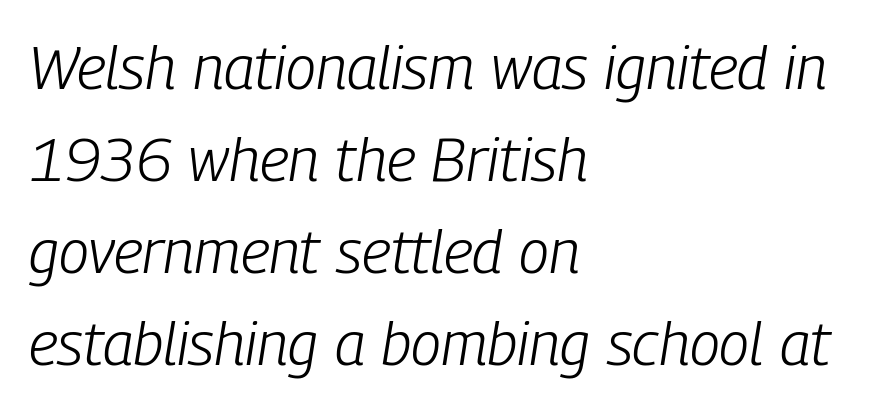
{"italic": "yes", "lean": "right", "slant_degrees": 9, "bold": "no", "weight": "light", "width": "condensed", "stroke_contrast": "low", "x_height": "medium", "monospaced": "no", "underline": "no", "align": "left", "line_spacing": "normal", "line_spacing_ratio": 1.51, "letter_spacing": "normal", "letter_spacing_em": 0.0, "glyph_px": 61}
